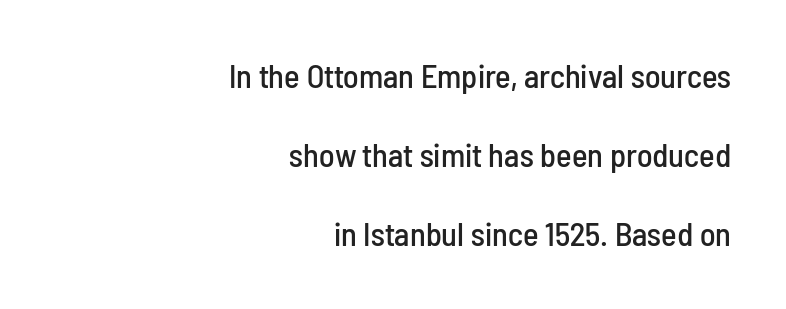
Look at the tracking — it's just the regular setting, nothing added. Is this a fixed-width face? No — the glyphs have proportional, varying widths. Is there much room between lines? Yes — plenty of vertical air separates them. Visually the block forms a straight wall on the right and a jagged coastline on the left. Grotesque or geometric, the face here clearly has no serifs. The gap between lines stays unmarked.
